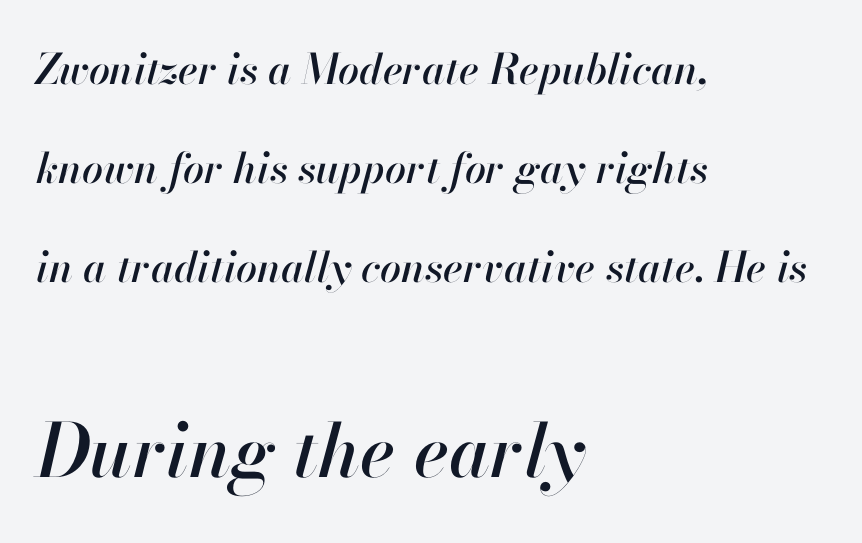
Q: Is the text italic (slanted)? A: Yes, it leans right by about 13 degrees.
Q: Is the text underlined? A: No.
Q: How is the paragraph aligned? A: Left-aligned.
Q: Is the spacing between letters normal or unusually wide? A: Normal.
Q: Is the spacing between lines tight, normal or loose? A: Loose.
Q: Which block of text is set in a larger size, the first (top) or the second (bottom)? A: The second (bottom) one.
Q: Width (condensed, normal, or wide)? A: Normal.
Q: Stroke contrast? A: High.
Q: x-height? A: Small.
Q: Monospaced? A: No.
